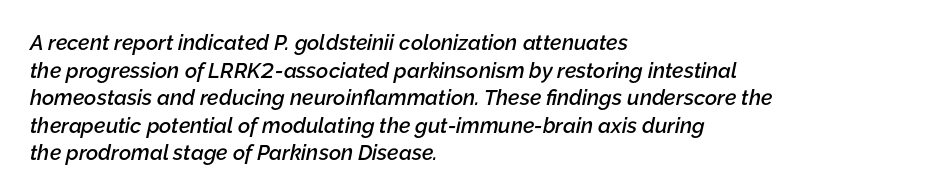
The image shows 21 px text type, italic (leaning right); set left-aligned, normal line spacing (1.31x), normal letter spacing, not underlined.
